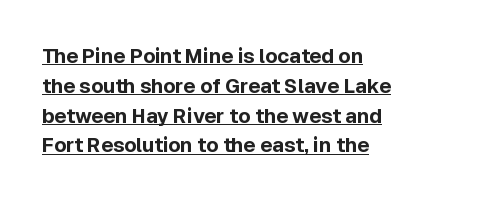
The image shows 20 px bold type, upright; set left-aligned, normal line spacing (1.49x), normal letter spacing, underlined.
